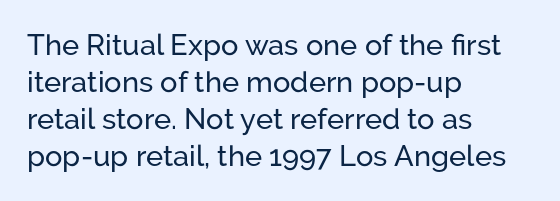
{"serif": "no", "italic": "no", "width": "normal", "stroke_contrast": "low", "x_height": "medium", "monospaced": "no", "underline": "no", "align": "left", "line_spacing": "normal", "line_spacing_ratio": 1.28, "letter_spacing": "normal", "letter_spacing_em": 0.0, "glyph_px": 29}
